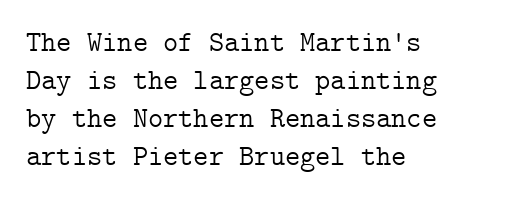
Q: Is the text bold? A: No.
Q: Is the text italic (slanted)? A: No, it is upright.
Q: Is the typeface a serif or a sans-serif typeface? A: Serif.
Q: Is the text underlined? A: No.
Q: How is the paragraph aligned? A: Left-aligned.
Q: Is the spacing between letters normal or unusually wide? A: Normal.
Q: Is the spacing between lines tight, normal or loose? A: Normal.
Q: Width (condensed, normal, or wide)? A: Normal.
Q: Stroke contrast? A: Low.
Q: x-height? A: Medium.
